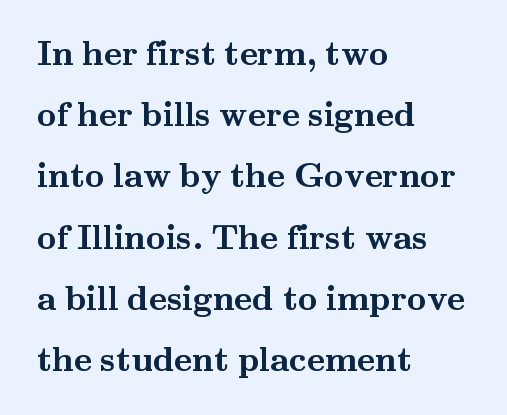
The passage shown has conventional tracking throughout. You can tell it's not italic because the verticals are truly vertical. Each letter's strokes conclude with small projecting serifs. Quick note: underline off. Which margin do the lines hug? The left one — the right edge is uneven. This is heavy type, rendered in bold.
